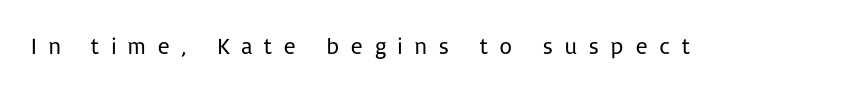
Letter spacing: wide. These lines were composed using upright roman letters. Anything drawn beneath the words? Only blank space. Letters have the restrained weight of plain body copy at most.
